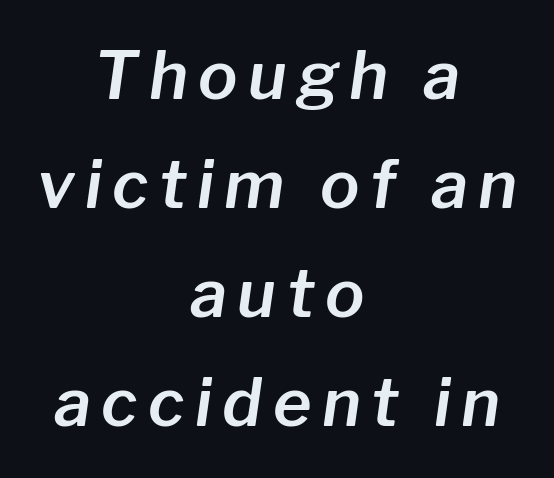
The image shows 66 px text type, italic (leaning right); set centered, normal line spacing (1.65x), not underlined; low stroke contrast and a medium x-height.
